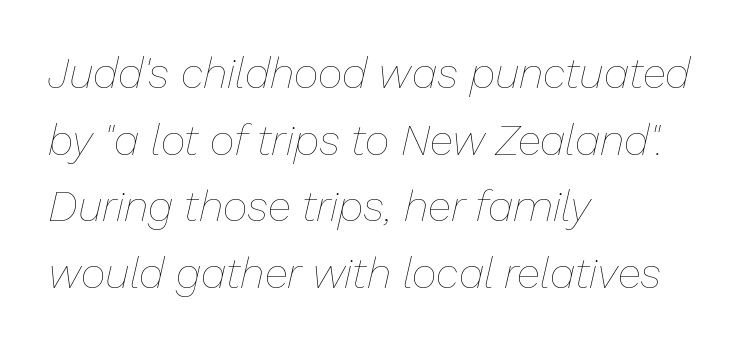
The image shows 43 px thin type, italic (leaning right); set left-aligned, normal line spacing (1.55x), normal letter spacing, not underlined; low stroke contrast and a medium x-height.
